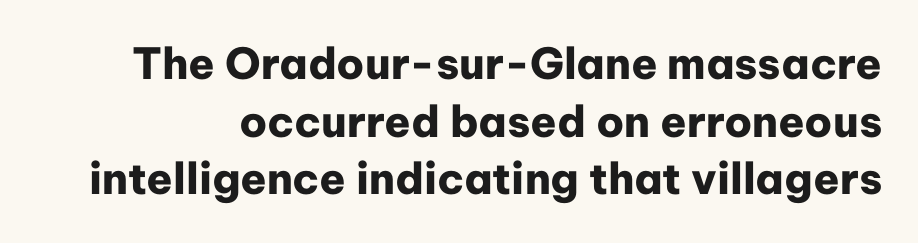
{"serif": "no", "italic": "no", "bold": "yes", "weight": "heavy", "width": "normal", "stroke_contrast": "low", "x_height": "medium", "monospaced": "no", "underline": "no", "line_spacing": "normal", "line_spacing_ratio": 1.34, "letter_spacing": "normal", "letter_spacing_em": 0.0, "glyph_px": 43}
